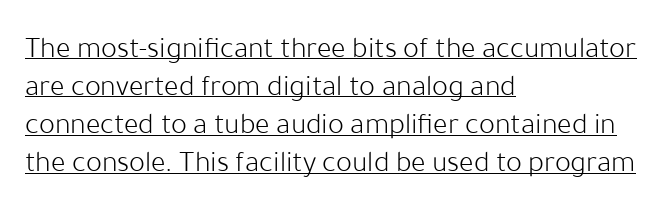
Q: Is the text bold? A: No.
Q: Is the text italic (slanted)? A: No, it is upright.
Q: Is the typeface a serif or a sans-serif typeface? A: Sans-serif.
Q: Is the text underlined? A: Yes.
Q: How is the paragraph aligned? A: Left-aligned.
Q: Is the spacing between letters normal or unusually wide? A: Normal.
Q: Is the spacing between lines tight, normal or loose? A: Normal.
Q: Width (condensed, normal, or wide)? A: Normal.
Q: Stroke contrast? A: Low.
Q: x-height? A: Medium.
Q: Monospaced? A: No.
